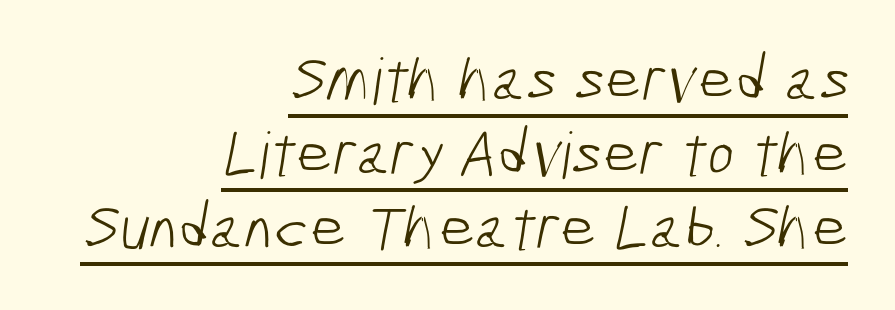
The image shows 64 px light, condensed sans-serif type; set right-aligned, line spacing 1.16x, normal letter spacing, underlined; low stroke contrast and a medium x-height.
